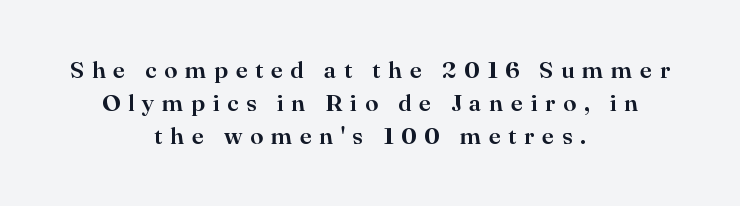
The image shows 24 px text type, upright; set centered, normal line spacing (1.38x), unusually wide letter spacing (+0.32 em), not underlined.
